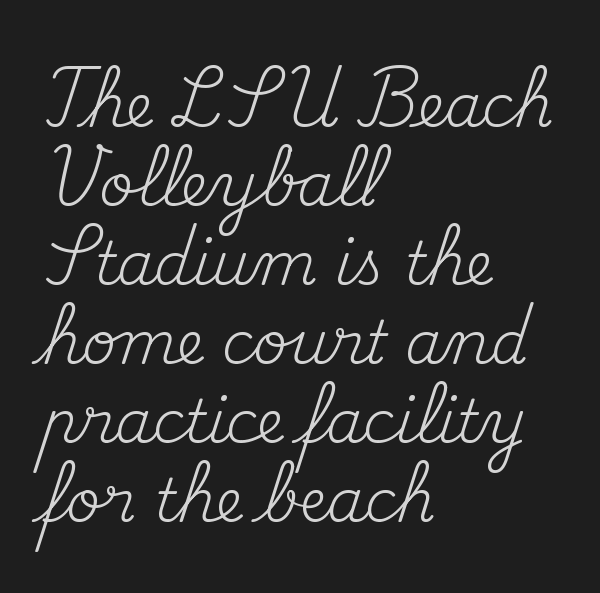
This rendering employs a face with finishing strokes, i.e., a serif. Rule under the text: the space is simply empty. Note the varied advance widths — an 'i' is clearly narrower than an 'm'. Reading down the block, your eye returns to a fixed left position each line. Nobody touched the tracking dial on this one.
